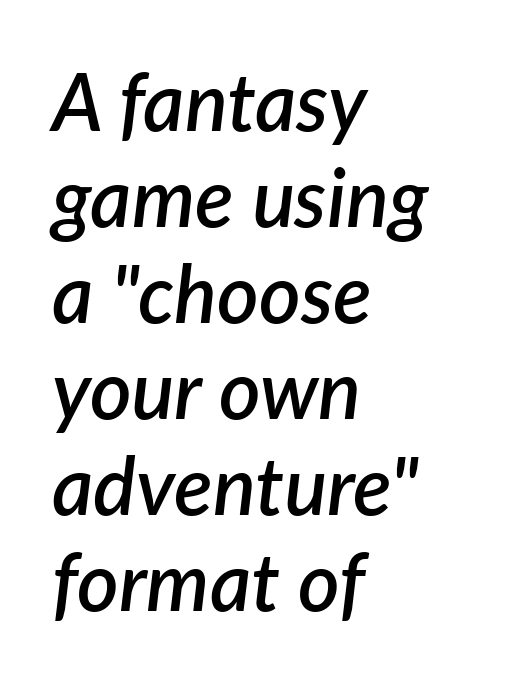
The image shows 80 px semibold type, italic (leaning right); set left-aligned, line spacing 1.2x, normal letter spacing, not underlined; low stroke contrast and a medium x-height.
